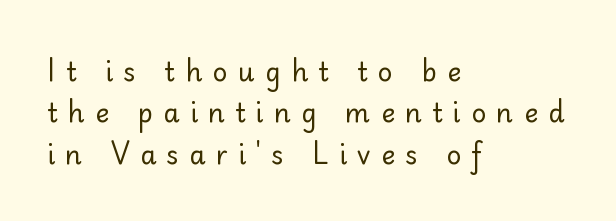
The horizontal fit of the characters is loose and conspicuously gappy. Is the block centered? No — it sits flush against the left margin. Counters stay open thanks to moderate or lighter strokes. A bare baseline throughout the passage. One glance says typical: line gaps are just what's usual. Characters remain perfectly vertical along every line.
